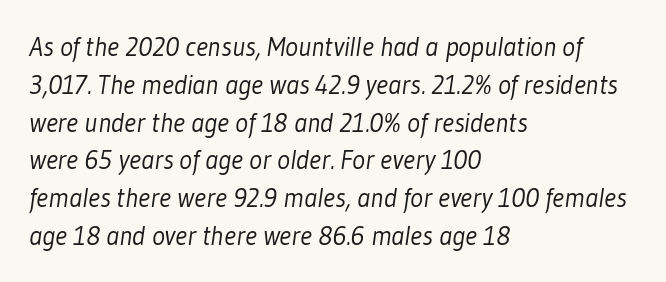
Q: Is the text bold? A: No.
Q: Is the text underlined? A: No.
Q: How is the paragraph aligned? A: Left-aligned.
Q: Is the spacing between letters normal or unusually wide? A: Normal.
Q: Is the spacing between lines tight, normal or loose? A: Normal.
